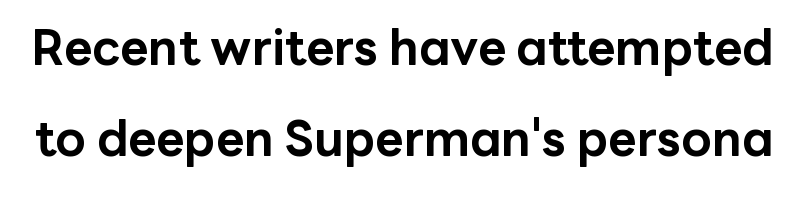
The image shows 49 px bold sans-serif type, upright; set line spacing 1.86x, normal letter spacing, not underlined; low stroke contrast and a medium x-height.
